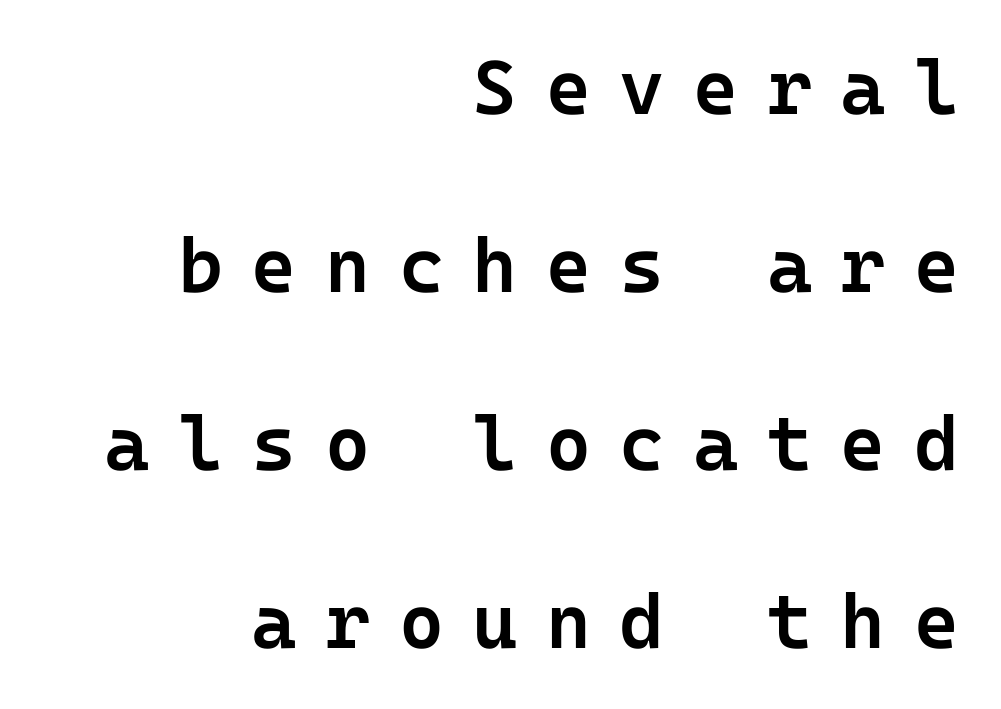
Honestly, the letter spacing is so wide it's the main thing you notice. No feet cap the strokes, marking this as sans-serif type. Bold? Not quite — semibold, heavier than regular but stopping short. Posture: vertical.
